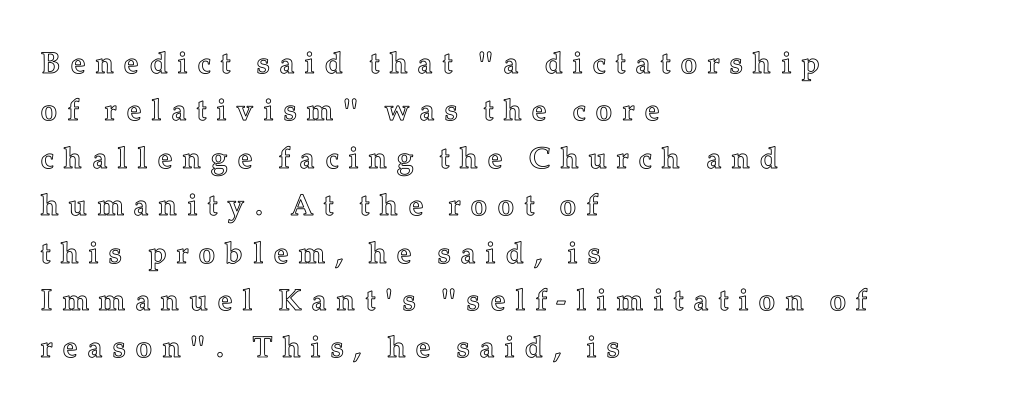
Q: Is the text italic (slanted)? A: No, it is upright.
Q: Is the text underlined? A: No.
Q: How is the paragraph aligned? A: Left-aligned.
Q: Is the spacing between letters normal or unusually wide? A: Unusually wide.
Q: Is the spacing between lines tight, normal or loose? A: Normal.
Q: Width (condensed, normal, or wide)? A: Normal.
Q: x-height? A: Medium.
Q: Monospaced? A: No.
